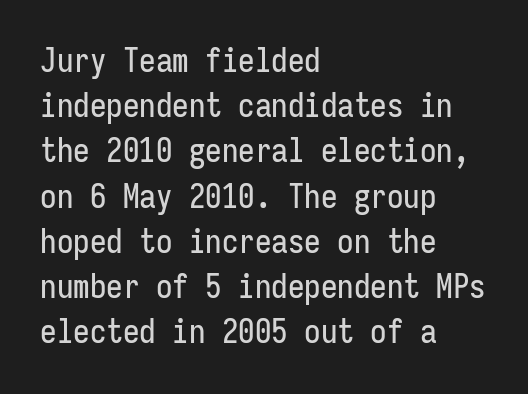
Q: Is the text italic (slanted)? A: No, it is upright.
Q: Is the typeface a serif or a sans-serif typeface? A: Sans-serif.
Q: Is the text underlined? A: No.
Q: How is the paragraph aligned? A: Left-aligned.
Q: Is the spacing between letters normal or unusually wide? A: Normal.
Q: Is the spacing between lines tight, normal or loose? A: Normal.
Q: Width (condensed, normal, or wide)? A: Condensed.
Q: Stroke contrast? A: Low.
Q: x-height? A: Medium.
Q: Monospaced? A: Yes.
